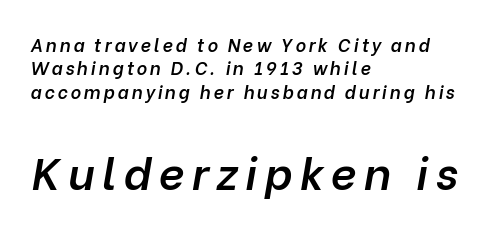
Q: Is the text bold? A: Semi-bold.
Q: Is the text italic (slanted)? A: Yes, it leans right by about 10 degrees.
Q: Is the text underlined? A: No.
Q: How is the paragraph aligned? A: Left-aligned.
Q: Is the spacing between lines tight, normal or loose? A: Normal.
Q: Which block of text is set in a larger size, the first (top) or the second (bottom)? A: The second (bottom) one.
Q: Width (condensed, normal, or wide)? A: Normal.
Q: Stroke contrast? A: Low.
Q: x-height? A: Medium.
Q: Monospaced? A: No.
